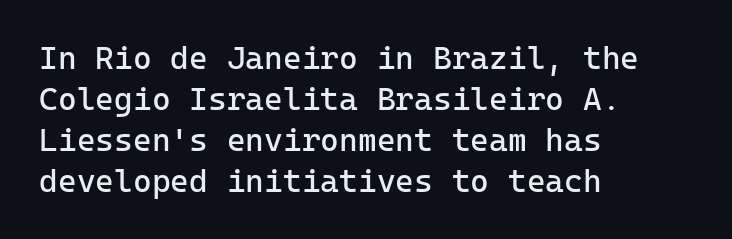
{"serif": "no", "italic": "no", "bold": "no", "weight": "regular", "width": "normal", "stroke_contrast": "low", "x_height": "medium", "underline": "no", "align": "left", "line_spacing": "normal", "line_spacing_ratio": 1.28, "letter_spacing": "normal", "letter_spacing_em": 0.0, "glyph_px": 32}
